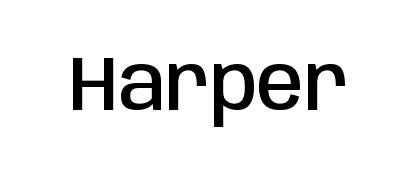
Anything drawn beneath the words? Only blank space. The passage shown is semibold, sitting just below true bold. Does the lettering tilt? It doesn't — this is upright. These lines are rendered in a variable-pitch font. Type style note: lacks serifs. In terms of letterspacing, this is plain default setting.
